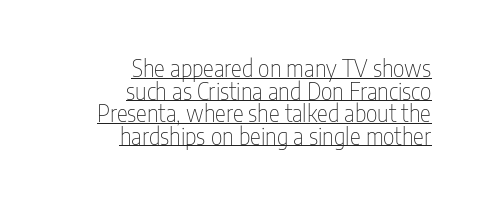
{"italic": "no", "bold": "no", "underline": "yes", "align": "right", "line_spacing": "tight", "line_spacing_ratio": 0.98, "letter_spacing": "normal", "letter_spacing_em": 0.0, "glyph_px": 23}
